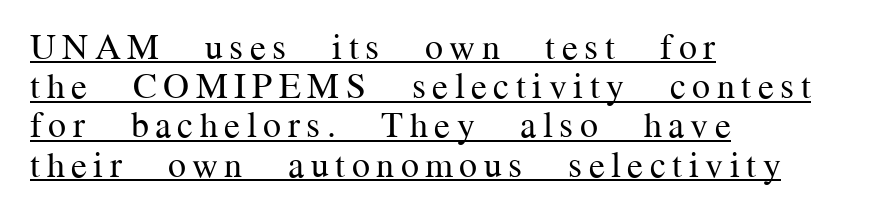
Q: Is the text bold? A: No.
Q: Is the text italic (slanted)? A: No, it is upright.
Q: Is the typeface a serif or a sans-serif typeface? A: Serif.
Q: Is the text underlined? A: Yes.
Q: How is the paragraph aligned? A: Left-aligned.
Q: Is the spacing between lines tight, normal or loose? A: Tight.
Q: Width (condensed, normal, or wide)? A: Normal.
Q: Stroke contrast? A: Medium.
Q: x-height? A: Medium.
Q: Monospaced? A: No.
